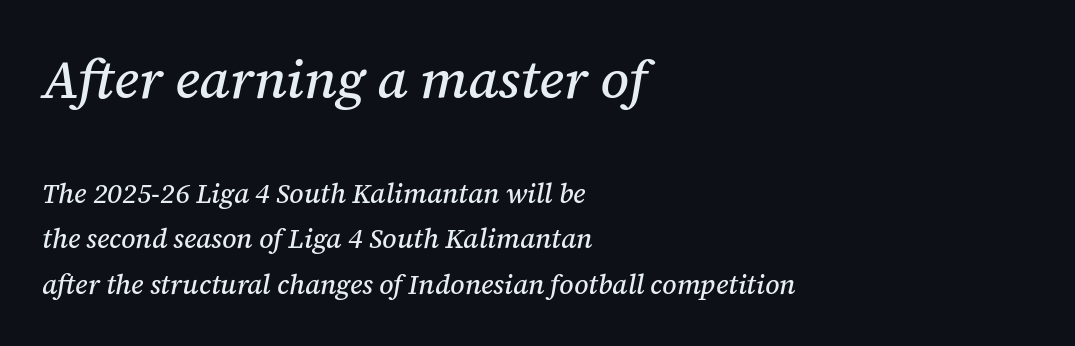
This rendering uses left alignment, leaving the right contour irregular. This sample has the flowing, uneven cadence of proportional lettering. The passage shown begins with its larger block and ends with its smaller one. The rendering keeps characters at their native spacing. The line-height multiplier appears to be the usual default.
